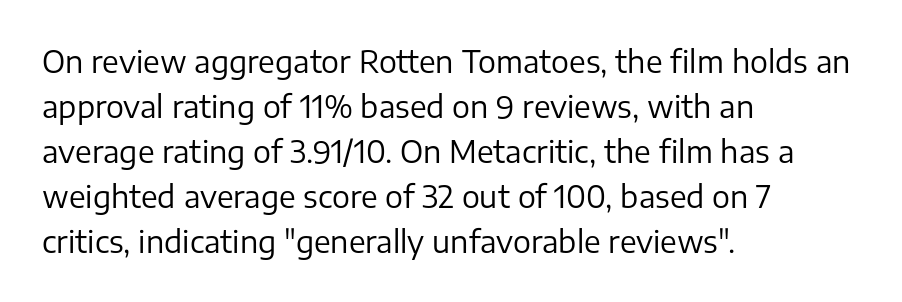
Is this a heavy cut? Hardly; it is regular or lighter. This is sans-serif lettering, the kind often seen on screens and signage. The rows are spaced the way most documents space them. Characters follow at the spacing the type designer built in.
